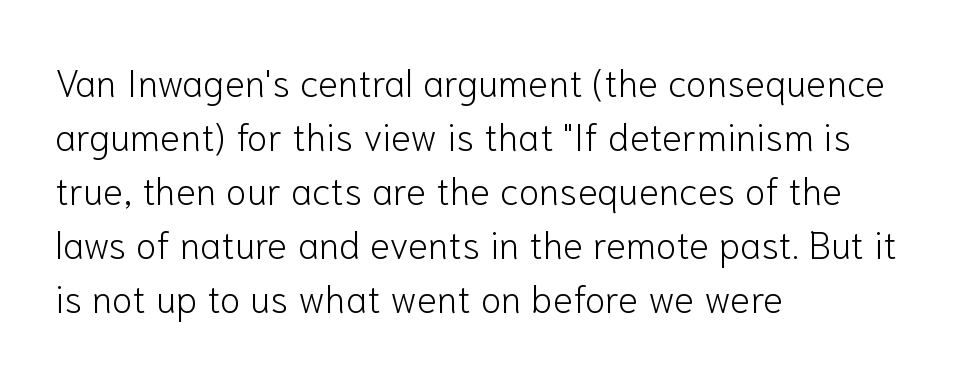
Q: Is the text bold? A: No.
Q: Is the text italic (slanted)? A: No, it is upright.
Q: Is the typeface a serif or a sans-serif typeface? A: Sans-serif.
Q: Is the text underlined? A: No.
Q: How is the paragraph aligned? A: Left-aligned.
Q: Is the spacing between letters normal or unusually wide? A: Normal.
Q: Is the spacing between lines tight, normal or loose? A: Normal.
Q: Width (condensed, normal, or wide)? A: Normal.
Q: Stroke contrast? A: Low.
Q: x-height? A: Medium.
Q: Monospaced? A: No.
